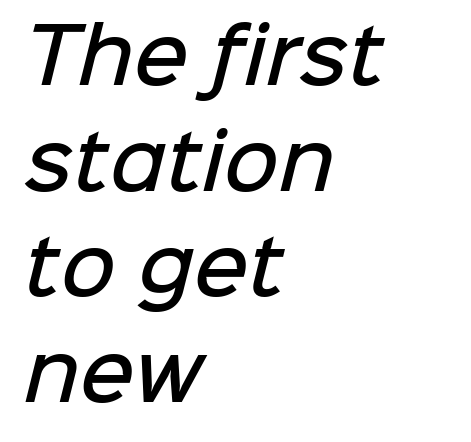
Q: Is the text bold? A: Semi-bold.
Q: Is the typeface a serif or a sans-serif typeface? A: Sans-serif.
Q: Is the text underlined? A: No.
Q: How is the paragraph aligned? A: Left-aligned.
Q: Is the spacing between letters normal or unusually wide? A: Normal.
Q: Is the spacing between lines tight, normal or loose? A: Normal.
Q: Width (condensed, normal, or wide)? A: Normal.
Q: Stroke contrast? A: Low.
Q: x-height? A: Medium.
Q: Monospaced? A: No.
